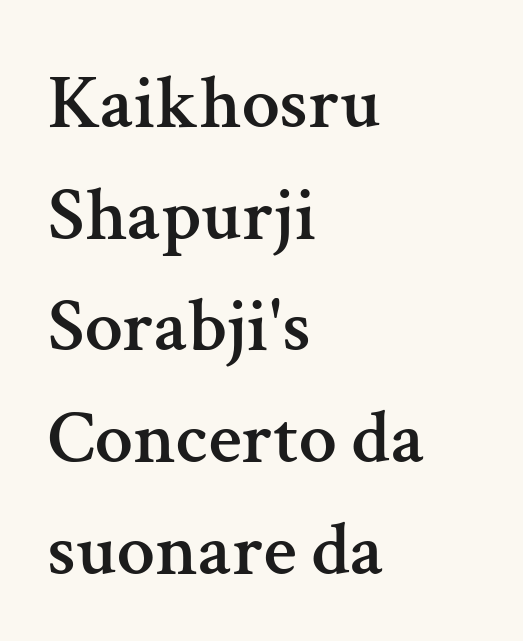
The image shows 76 px serif type, upright; set left-aligned, normal line spacing (1.47x), normal letter spacing, not underlined; medium stroke contrast and a medium x-height.
